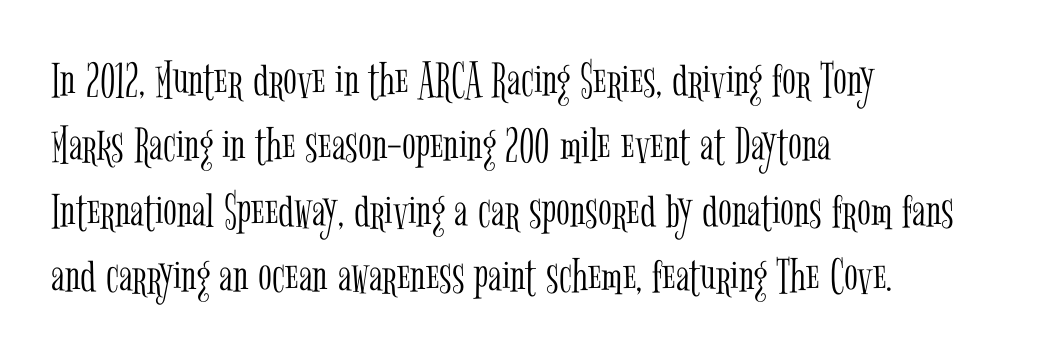
Q: Is the text bold? A: No.
Q: Is the text italic (slanted)? A: No, it is upright.
Q: Is the typeface a serif or a sans-serif typeface? A: Serif.
Q: Is the text underlined? A: No.
Q: How is the paragraph aligned? A: Left-aligned.
Q: Is the spacing between letters normal or unusually wide? A: Normal.
Q: Is the spacing between lines tight, normal or loose? A: Normal.
Q: Width (condensed, normal, or wide)? A: Condensed.
Q: Stroke contrast? A: Low.
Q: x-height? A: Medium.
Q: Monospaced? A: No.
